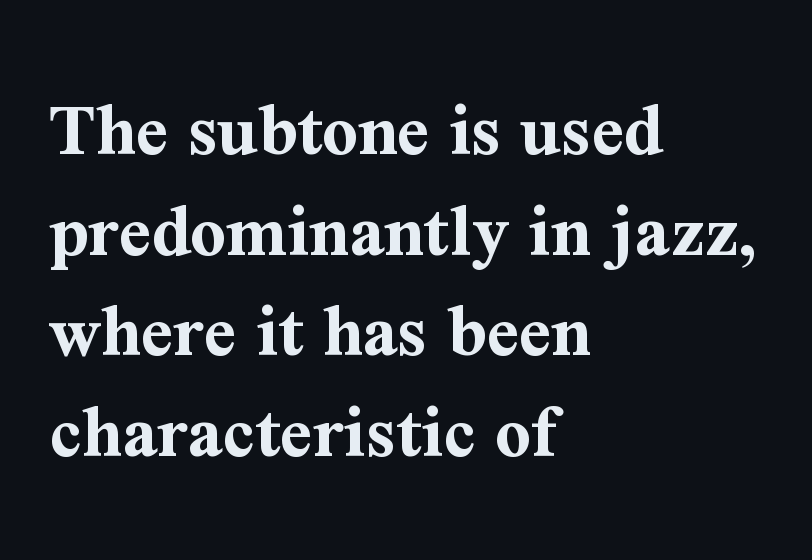
The gaps between neighbouring characters are ordinary and unremarkable. Does the copy run flush right? No — it runs flush left. Varying glyph widths throughout — classic text-font behaviour. The letters stand straight up with perfectly vertical stems. Unlike a clean sans, this face finishes its strokes with serifs.
